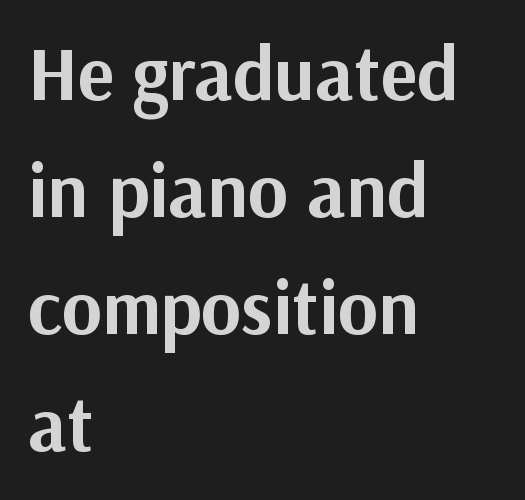
Q: Is the text bold? A: Yes.
Q: Is the text italic (slanted)? A: No, it is upright.
Q: Is the typeface a serif or a sans-serif typeface? A: Sans-serif.
Q: Is the text underlined? A: No.
Q: How is the paragraph aligned? A: Left-aligned.
Q: Is the spacing between letters normal or unusually wide? A: Normal.
Q: Is the spacing between lines tight, normal or loose? A: Normal.
Q: Width (condensed, normal, or wide)? A: Normal.
Q: Stroke contrast? A: Medium.
Q: x-height? A: Medium.
Q: Monospaced? A: No.
